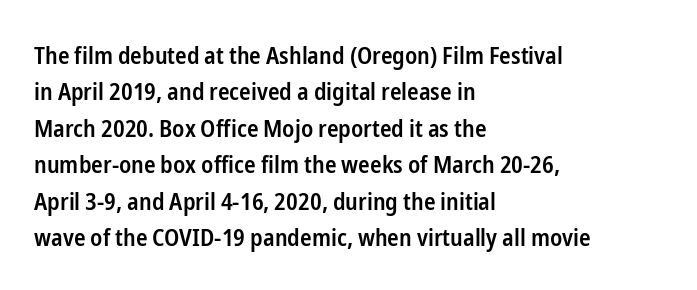
{"italic": "no", "bold": "semi", "underline": "no", "align": "left", "line_spacing": "normal", "line_spacing_ratio": 1.52, "letter_spacing": "normal", "letter_spacing_em": 0.0, "glyph_px": 24}
